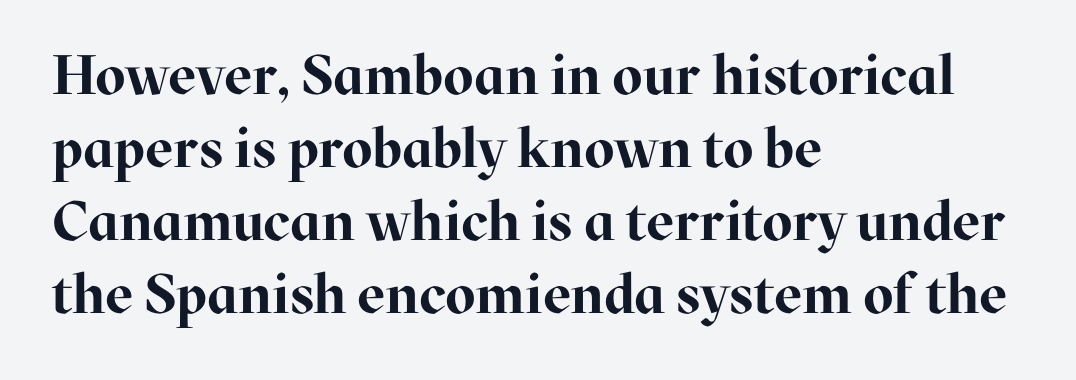
Q: Is the text bold? A: Yes.
Q: Is the text italic (slanted)? A: No, it is upright.
Q: Is the typeface a serif or a sans-serif typeface? A: Serif.
Q: Is the text underlined? A: No.
Q: How is the paragraph aligned? A: Left-aligned.
Q: Is the spacing between letters normal or unusually wide? A: Normal.
Q: Is the spacing between lines tight, normal or loose? A: Normal.
Q: Width (condensed, normal, or wide)? A: Normal.
Q: Stroke contrast? A: High.
Q: x-height? A: Medium.
Q: Monospaced? A: No.
